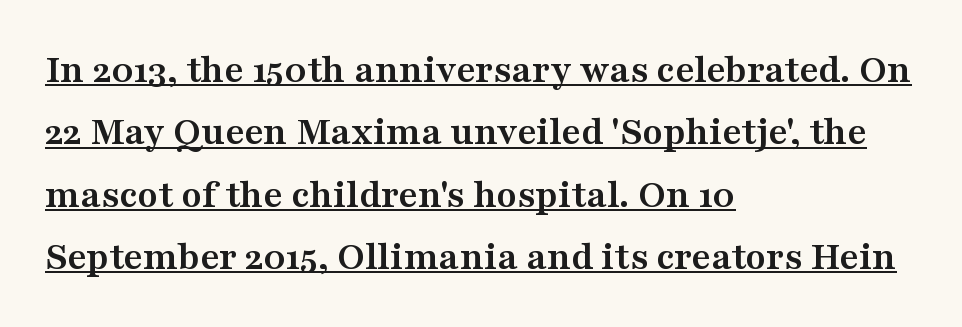
Q: Is the text bold? A: Yes.
Q: Is the text italic (slanted)? A: No, it is upright.
Q: Is the typeface a serif or a sans-serif typeface? A: Serif.
Q: Is the text underlined? A: Yes.
Q: How is the paragraph aligned? A: Left-aligned.
Q: Is the spacing between letters normal or unusually wide? A: Normal.
Q: Is the spacing between lines tight, normal or loose? A: Normal.
Q: Width (condensed, normal, or wide)? A: Wide.
Q: Stroke contrast? A: Medium.
Q: x-height? A: Medium.
Q: Monospaced? A: No.
